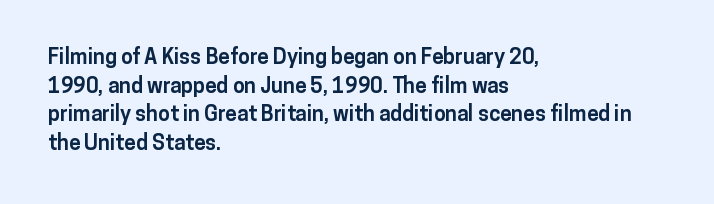
Notice how descenders clear the ascenders below comfortably — that's standard leading. Clear beneath every line of the passage. These lines are set flush left with a ragged right edge. The type sits square on the baseline with zero lean. Each word holds together tightly as a unit, with standard inter-letter gaps.
